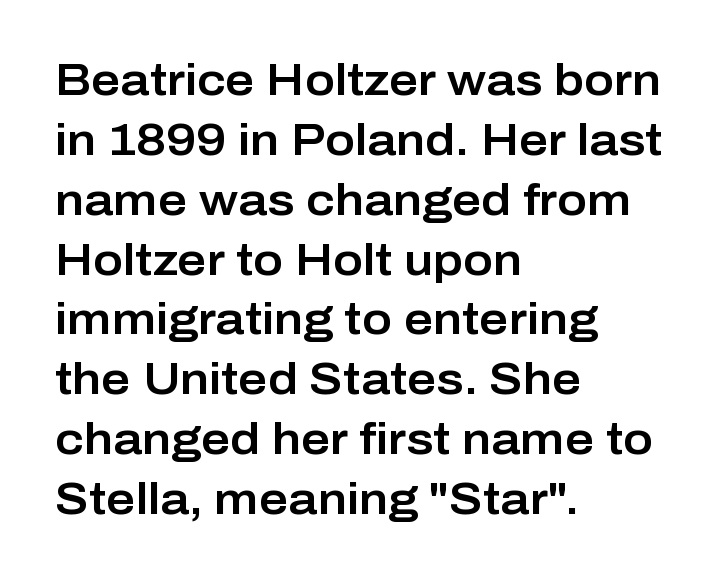
Q: Is the text italic (slanted)? A: No, it is upright.
Q: Is the typeface a serif or a sans-serif typeface? A: Sans-serif.
Q: Is the text underlined? A: No.
Q: How is the paragraph aligned? A: Left-aligned.
Q: Is the spacing between letters normal or unusually wide? A: Normal.
Q: Is the spacing between lines tight, normal or loose? A: Normal.
Q: Width (condensed, normal, or wide)? A: Normal.
Q: Stroke contrast? A: Low.
Q: x-height? A: Medium.
Q: Monospaced? A: No.
